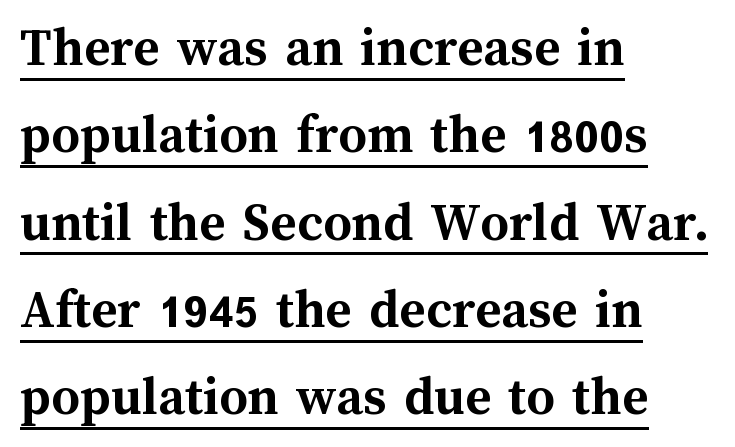
The image shows 56 px semibold type, upright; set left-aligned, normal line spacing (1.56x), normal letter spacing, underlined; medium stroke contrast and a medium x-height.
